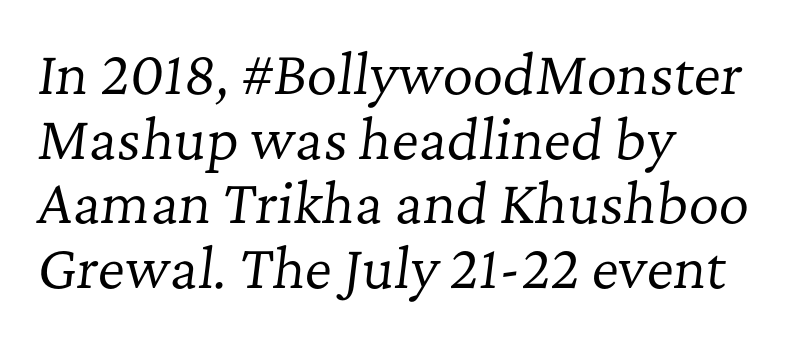
The image shows 53 px regular-weight serif type, italic (leaning right); set left-aligned, line spacing 1.22x, normal letter spacing, not underlined; low stroke contrast and a medium x-height.
